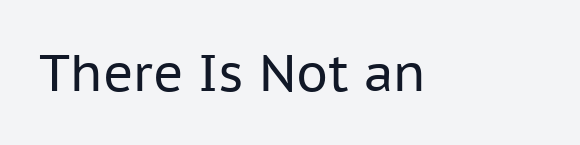
Compared with a typical body face, this is equally light or lighter still. Is the letter spacing exaggerated? No — it looks like the ordinary default. The font family rendered here belongs to the sans-serif group. Just letters on the line, the space beneath them empty. Vertical strokes here are truly vertical. You could not count columns in this text — the font is proportionally spaced.
